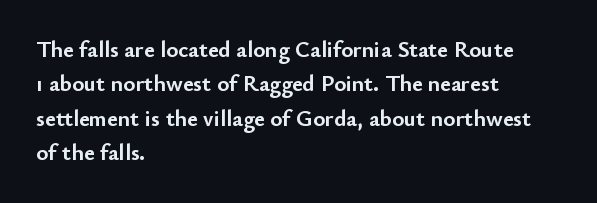
The image shows 23 px bold type, upright; set left-aligned, normal line spacing (1.49x), normal letter spacing, not underlined.
